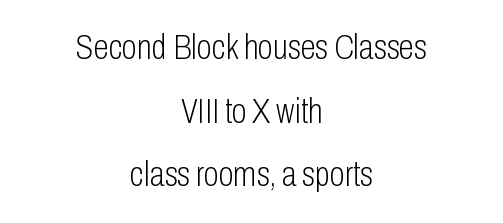
Observe the absence of serifs on each vertical stroke in this sample. Is there any slant? The stems are plumb. The letterforms sit at book weight or below. Any mark beneath the type? The region is blank. Leftover space on each line is divided equally before and after the words.
